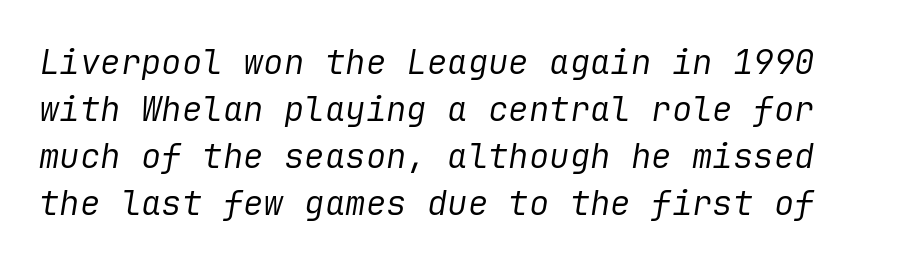
Q: Is the text bold? A: No.
Q: Is the text italic (slanted)? A: Yes, it leans right by about 9 degrees.
Q: Is the text underlined? A: No.
Q: Is the spacing between letters normal or unusually wide? A: Normal.
Q: Is the spacing between lines tight, normal or loose? A: Normal.
Q: Width (condensed, normal, or wide)? A: Normal.
Q: Stroke contrast? A: Low.
Q: x-height? A: Medium.
